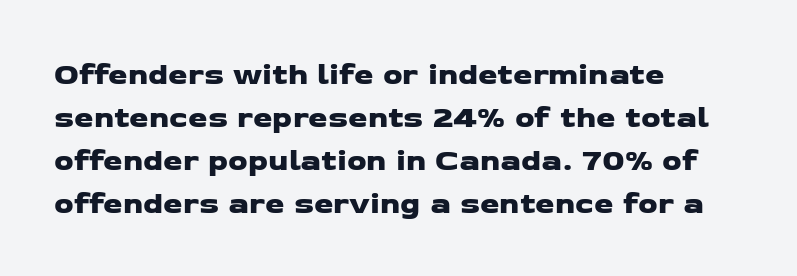
Q: Is the typeface a serif or a sans-serif typeface? A: Sans-serif.
Q: Is the text underlined? A: No.
Q: How is the paragraph aligned? A: Left-aligned.
Q: Is the spacing between letters normal or unusually wide? A: Normal.
Q: Is the spacing between lines tight, normal or loose? A: Normal.
Q: Width (condensed, normal, or wide)? A: Wide.
Q: Stroke contrast? A: Low.
Q: x-height? A: Medium.
Q: Monospaced? A: No.
